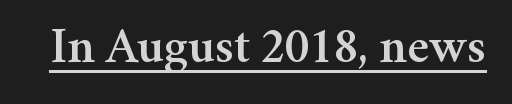
{"serif": "yes", "italic": "no", "width": "normal", "stroke_contrast": "medium", "x_height": "medium", "monospaced": "no", "underline": "yes", "letter_spacing": "normal", "letter_spacing_em": 0.0, "glyph_px": 51}
